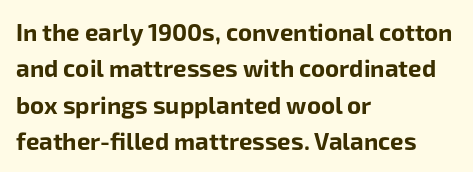
The image shows 24 px bold type, upright; set left-aligned, normal line spacing (1.52x), normal letter spacing, not underlined.
